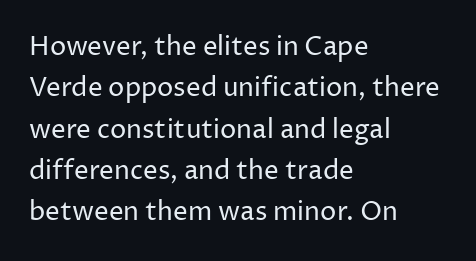
{"italic": "no", "bold": "no", "underline": "no", "align": "left", "line_spacing": "normal", "line_spacing_ratio": 1.59, "letter_spacing": "normal", "letter_spacing_em": 0.0, "glyph_px": 26}
